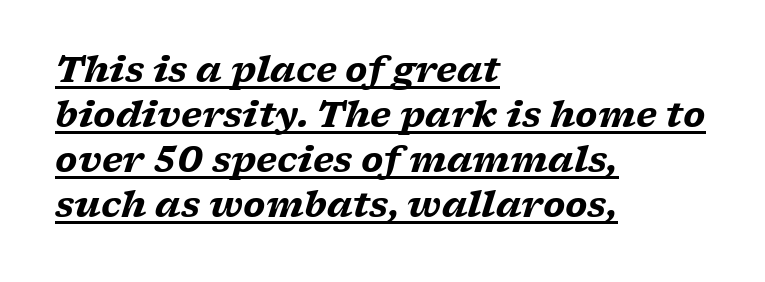
{"serif": "yes", "italic": "yes", "lean": "right", "slant_degrees": 17, "bold": "yes", "weight": "heavy", "width": "wide", "stroke_contrast": "low", "x_height": "medium", "monospaced": "no", "underline": "yes", "align": "left", "line_spacing": "normal", "line_spacing_ratio": 1.29, "letter_spacing": "normal", "letter_spacing_em": 0.0, "glyph_px": 35}
